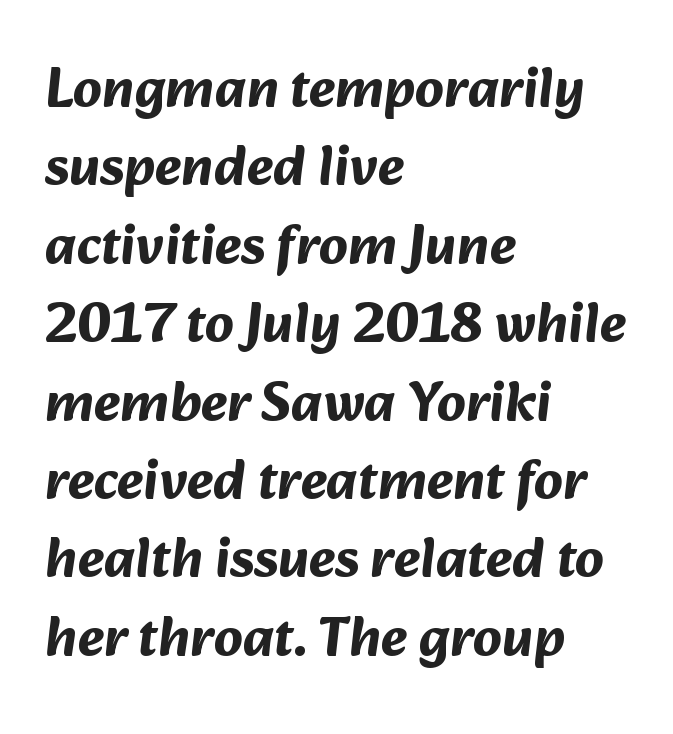
{"serif": "no", "bold": "yes", "weight": "bold", "width": "normal", "stroke_contrast": "medium", "x_height": "medium", "monospaced": "no", "underline": "no", "align": "left", "line_spacing": "normal", "line_spacing_ratio": 1.4, "letter_spacing": "normal", "letter_spacing_em": 0.0, "glyph_px": 56}
